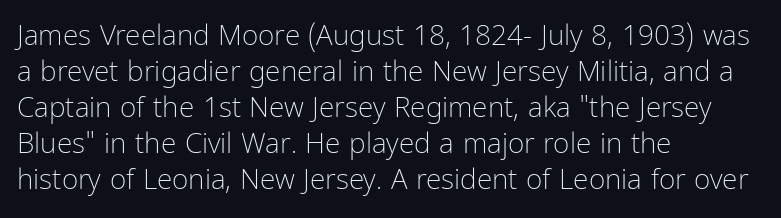
Visually the block forms a straight wall on the left and a jagged coastline on the right. Characters follow at the spacing the type designer built in. Underlining? Definitely not there. Heaviness? Minimal to ordinary, like unemphasized prose. Each letter keeps its own natural width here, so spacing adapts to shape. The typography opts for an upright posture over an oblique one.
